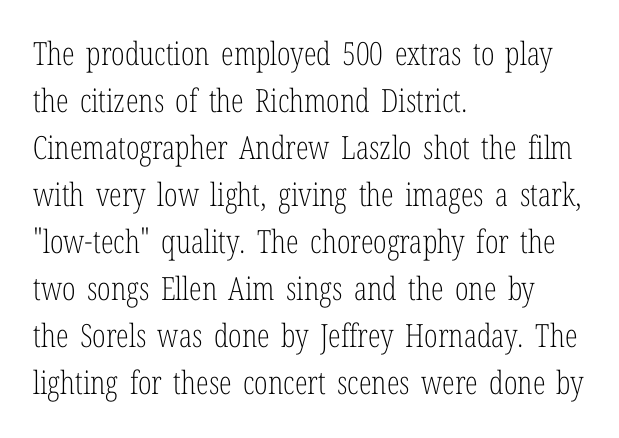
{"serif": "yes", "italic": "no", "bold": "no", "weight": "light", "width": "condensed", "stroke_contrast": "low", "x_height": "medium", "monospaced": "no", "underline": "no", "align": "left", "line_spacing": "normal", "line_spacing_ratio": 1.47, "letter_spacing": "normal", "letter_spacing_em": 0.0, "glyph_px": 32}
